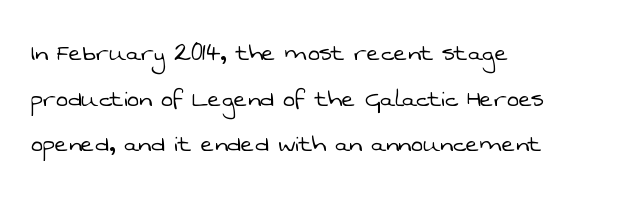
{"serif": "no", "bold": "no", "weight": "light", "width": "normal", "stroke_contrast": "low", "x_height": "medium", "monospaced": "no", "underline": "no", "align": "left", "line_spacing": "normal", "line_spacing_ratio": 1.57, "letter_spacing": "normal", "letter_spacing_em": 0.0, "glyph_px": 29}
